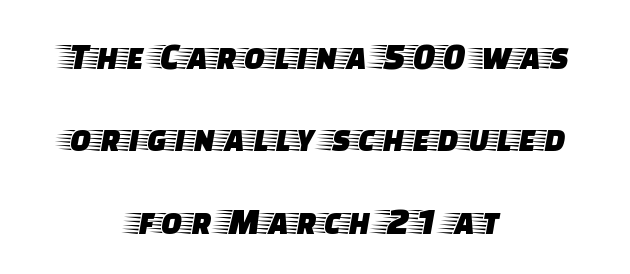
{"serif": "yes", "width": "wide", "stroke_contrast": "low", "x_height": "large", "monospaced": "no", "underline": "no", "align": "center", "line_spacing": "loose", "line_spacing_ratio": 2.11, "letter_spacing": "normal", "letter_spacing_em": 0.0, "glyph_px": 39}
